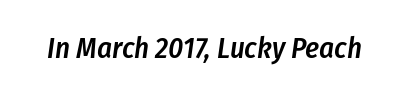
Q: Is the text bold? A: Semi-bold.
Q: Is the text italic (slanted)? A: Yes, it leans right by about 8 degrees.
Q: Is the text underlined? A: No.
Q: Is the spacing between letters normal or unusually wide? A: Normal.
Q: Width (condensed, normal, or wide)? A: Condensed.
Q: Stroke contrast? A: Low.
Q: x-height? A: Medium.
Q: Monospaced? A: No.
